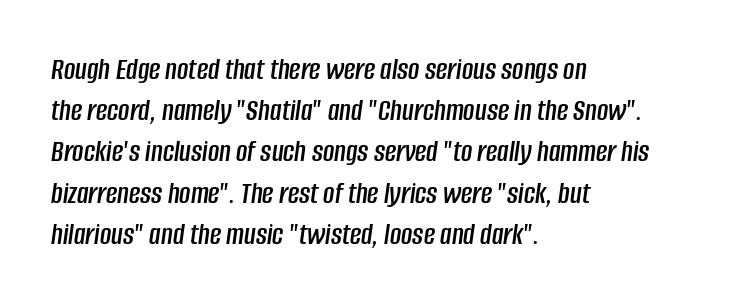
Nobody drew a line under any word here. The tracking reads as untouched default to a designer's eye. Each letter keeps its own natural width here, so spacing adapts to shape. Teacher's note: observe the even left margin — that is flush-left alignment. The passage shown stacks its lines at a standard gap.
